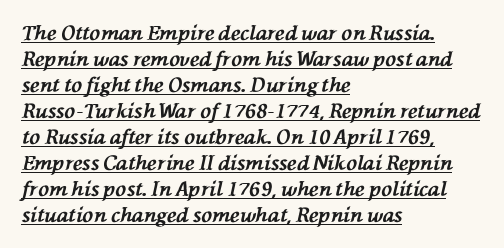
The compositor pushed each line to the left boundary. Yep, that's italic — everything's leaning. The letters sit at their default tracking, neither squeezed nor spread. You'd pick this weight for a headline — it's a proper bold. Vertically, the passage feels balanced, rows spaced as you'd expect.
